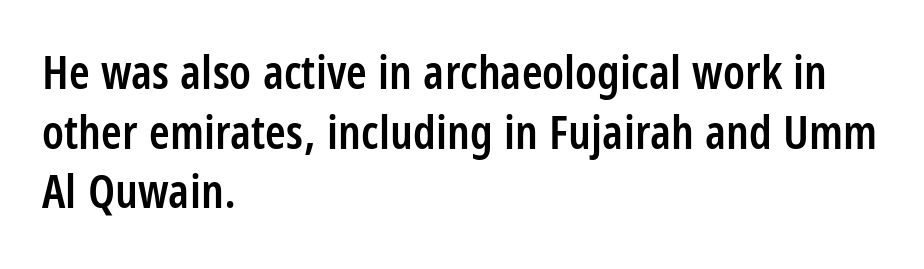
The image shows 47 px semibold, condensed sans-serif type, upright; set left-aligned, normal line spacing (1.27x), normal letter spacing, not underlined; low stroke contrast and a large x-height.
